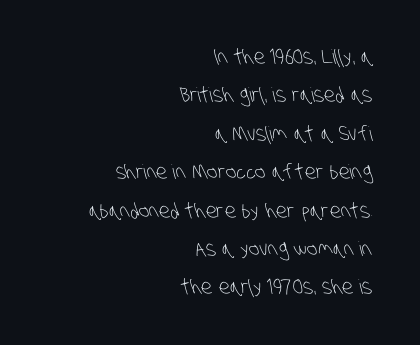
{"bold": "no", "underline": "no", "align": "right", "line_spacing": "loose", "line_spacing_ratio": 1.92, "letter_spacing": "normal", "letter_spacing_em": 0.0, "glyph_px": 20}
